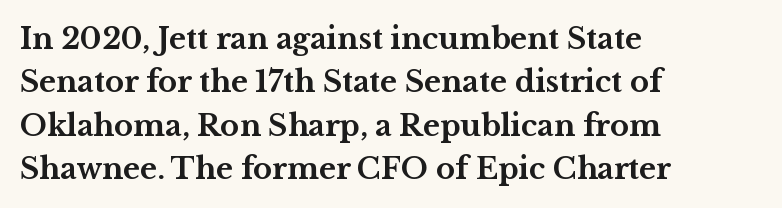
The image shows 29 px bold, wide serif type, upright; set left-aligned, normal line spacing (1.5x), normal letter spacing, not underlined; medium stroke contrast and a medium x-height.
